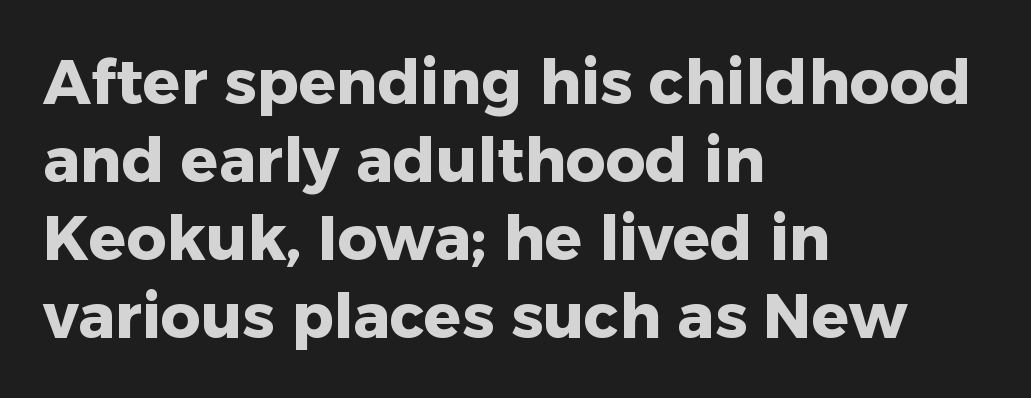
The image shows 62 px heavy sans-serif type, upright; set left-aligned, normal line spacing (1.26x), normal letter spacing, not underlined; low stroke contrast and a medium x-height.
